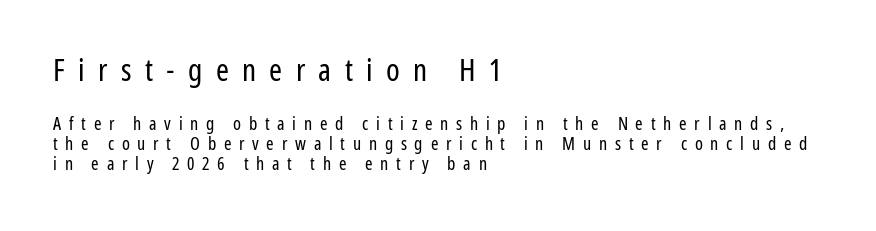
The image shows 31 px regular-weight, condensed sans-serif type, upright; set left-aligned, tight line spacing (1.12x), unusually wide letter spacing (+0.43 em), not underlined; the first (top) block is 1.72x larger; low stroke contrast and a medium x-height.
